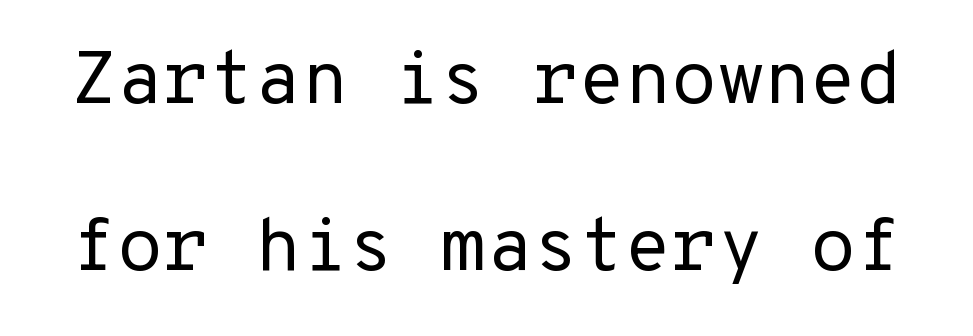
Posture: vertical. No extra tracking has been applied to these lines. Are there feet on the stems? There aren't — it's a sans. The specimen omits any rule beneath the text block's lines.
